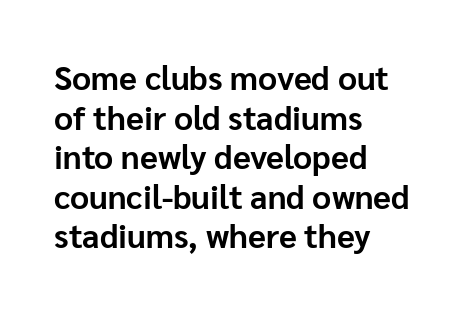
The passage shown is typeset with a sans-serif family. Nobody drew a line under any word here. Strokes here are thick enough to call this a true bold. Each line starts at the same left margin while the right side varies.
